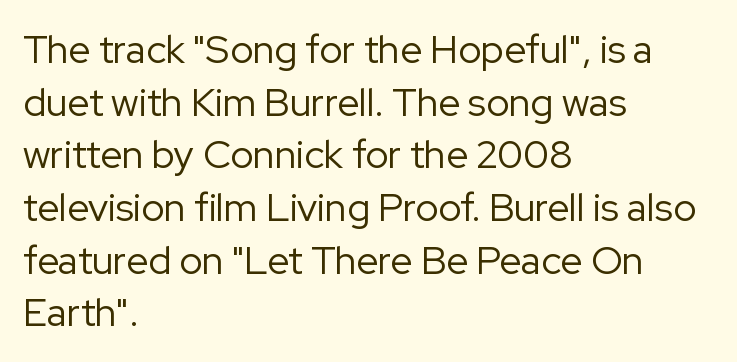
The image shows 39 px regular-weight sans-serif type, upright; set left-aligned, normal line spacing (1.35x), normal letter spacing, not underlined; low stroke contrast and a medium x-height.
